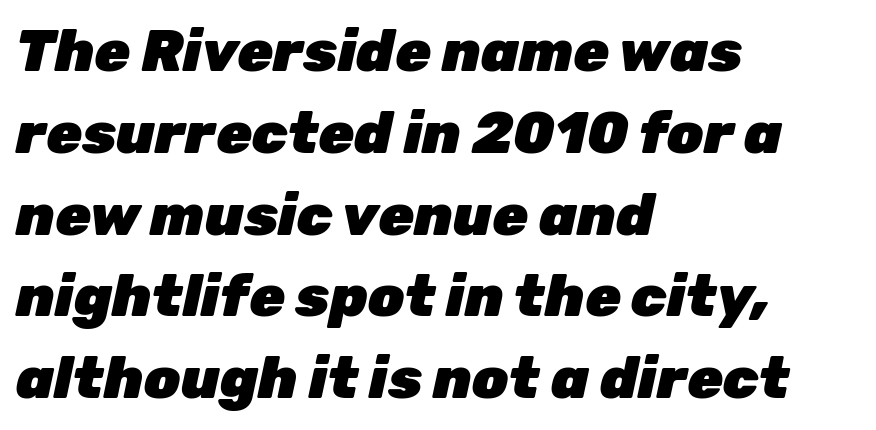
Any mark beneath the type? The region is blank. The horizontal fit of the characters is conventional and even. Think of a printed novel: that variable character pitch is what you see here. How heavy is the stroke? Heavy — this is a bold.
